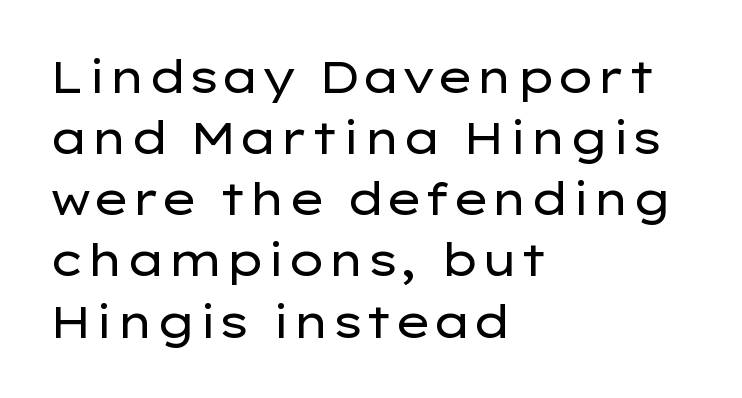
The font's upright variant was chosen for this text. Alignment: flush left. This sample uses plain, unmodified letter spacing. A typesetter would call this proportional, since set widths differ per character. One glance says typical: line gaps are just what's usual.
